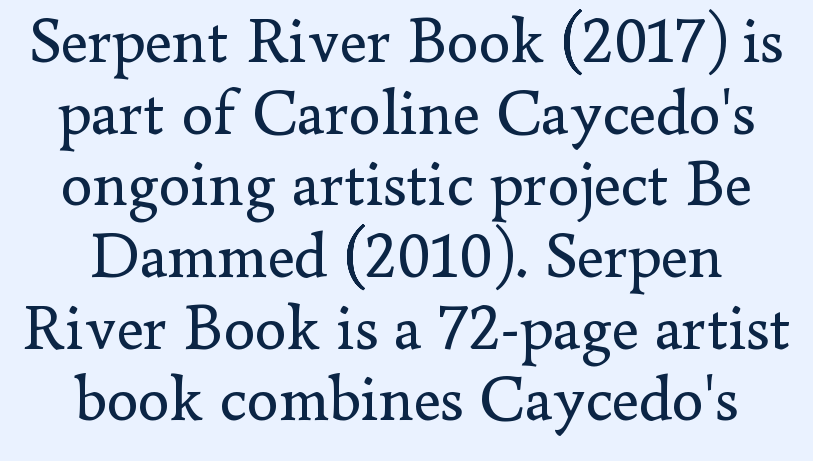
The image shows 64 px regular-weight serif type, upright; set centered, tight line spacing (1.12x), normal letter spacing, not underlined; low stroke contrast and a small x-height.
